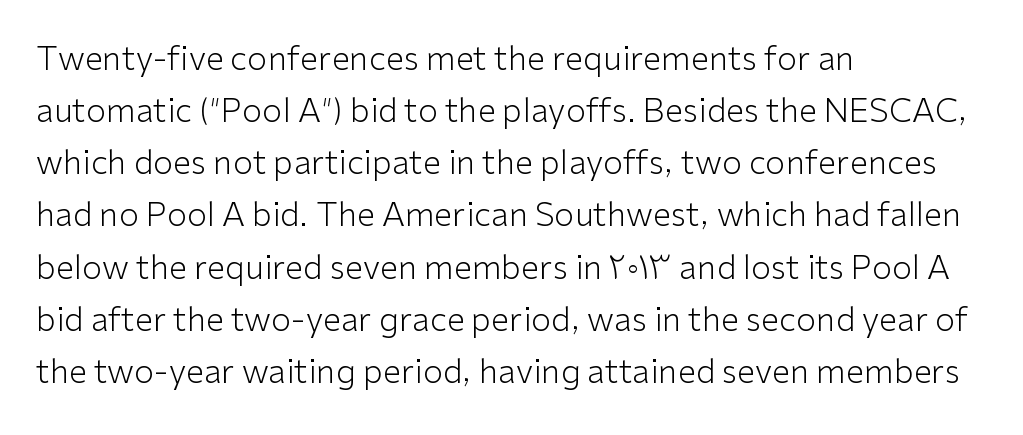
Q: Is the text bold? A: No.
Q: Is the text italic (slanted)? A: No, it is upright.
Q: Is the typeface a serif or a sans-serif typeface? A: Sans-serif.
Q: Is the text underlined? A: No.
Q: How is the paragraph aligned? A: Left-aligned.
Q: Is the spacing between letters normal or unusually wide? A: Normal.
Q: Is the spacing between lines tight, normal or loose? A: Normal.
Q: Width (condensed, normal, or wide)? A: Normal.
Q: Stroke contrast? A: Low.
Q: x-height? A: Medium.
Q: Monospaced? A: No.
